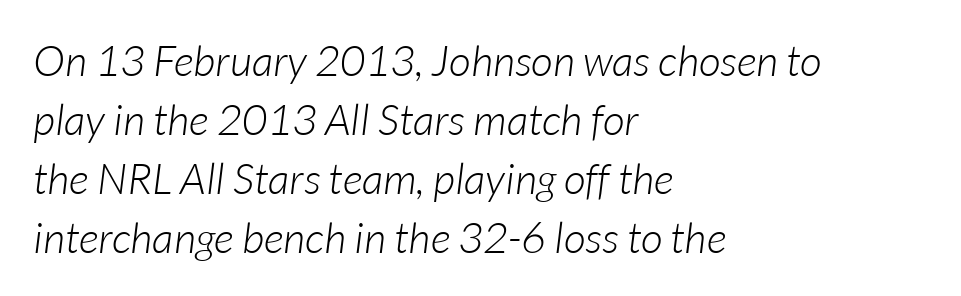
Counters stay open thanks to moderate or lighter strokes. Alignment: flush left. The zone under the glyphs is completely vacant. When letters slant like this, we call the style italic.
